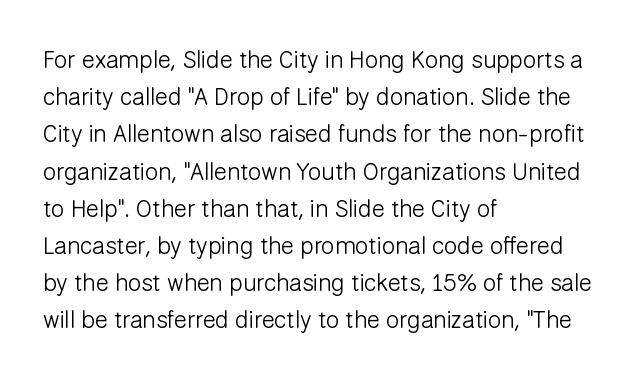
Ordinary non-slanted type is in use. This sample uses plain, unmodified letter spacing. Has an underline been added? It has not. The designer left line spacing at the default. The cut favours lightness, reaching ordinary text weight at its darkest. Layout note: lines flush left.
